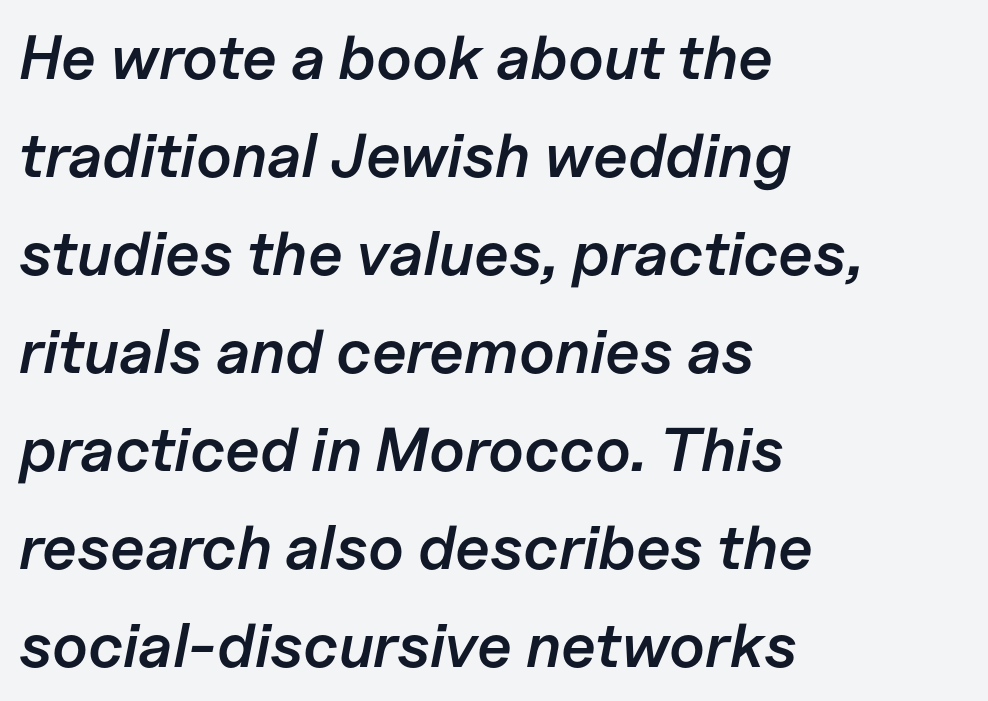
Q: Is the text bold? A: Semi-bold.
Q: Is the text italic (slanted)? A: Yes, it leans right by about 11 degrees.
Q: Is the text underlined? A: No.
Q: How is the paragraph aligned? A: Left-aligned.
Q: Is the spacing between letters normal or unusually wide? A: Normal.
Q: Is the spacing between lines tight, normal or loose? A: Normal.
Q: Width (condensed, normal, or wide)? A: Normal.
Q: Stroke contrast? A: Low.
Q: x-height? A: Medium.
Q: Monospaced? A: No.
